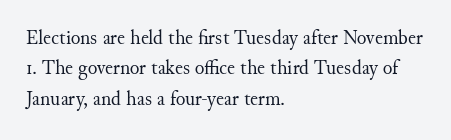
The typesetting does not lean heavy: it is not bold. Words appear dense and cohesive because spacing is normal. Every character sits straight up, as roman type does. What's the leading like? Ordinary, nothing unusual. Glance below the letters and you will spot only blank space.
